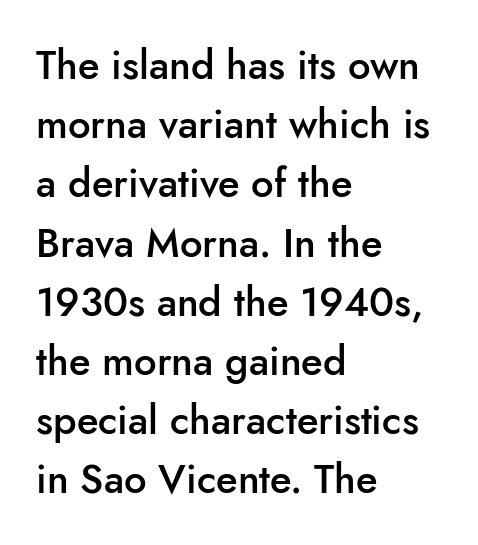
The image shows 40 px semibold sans-serif type, upright; set left-aligned, normal line spacing (1.48x), normal letter spacing, not underlined; low stroke contrast and a small x-height.
